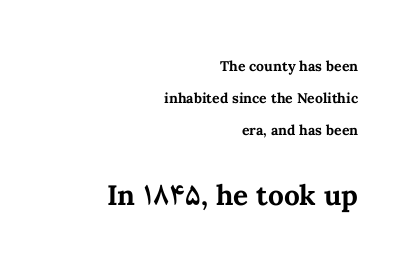
{"italic": "no", "bold": "yes", "weight": "bold", "width": "normal", "stroke_contrast": "medium", "x_height": "medium", "monospaced": "no", "underline": "no", "align": "right", "line_spacing": "loose", "line_spacing_ratio": 2.27, "letter_spacing": "normal", "letter_spacing_em": 0.0, "larger_block": "second", "size_ratio": 2.0, "glyph_px": 28}
